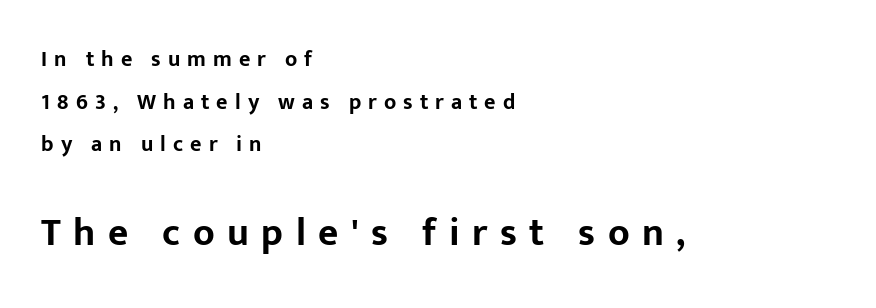
{"serif": "no", "italic": "no", "bold": "yes", "weight": "bold", "width": "normal", "stroke_contrast": "low", "x_height": "medium", "monospaced": "no", "underline": "no", "align": "left", "line_spacing": "loose", "line_spacing_ratio": 1.94, "letter_spacing": "wide", "letter_spacing_em": 0.32, "larger_block": "second", "size_ratio": 1.77, "glyph_px": 39}
